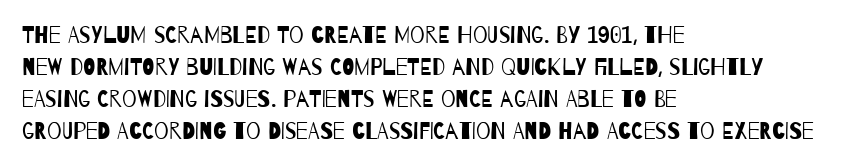
The image shows 23 px text type; set left-aligned, normal line spacing (1.39x), normal letter spacing, not underlined.
